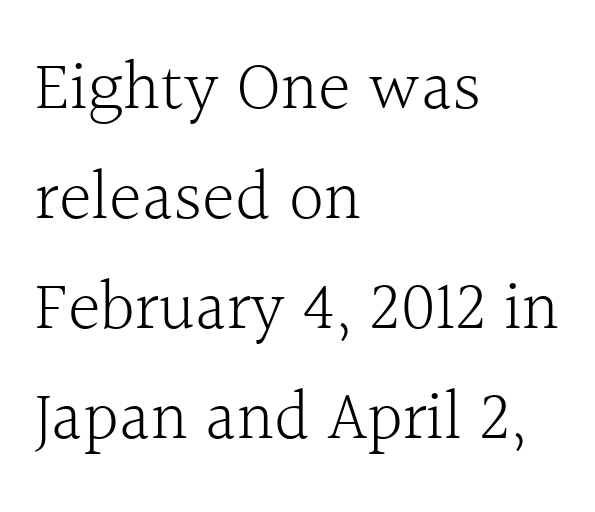
The image shows 70 px light serif type, upright; set left-aligned, normal line spacing (1.57x), normal letter spacing, not underlined; a medium x-height.
